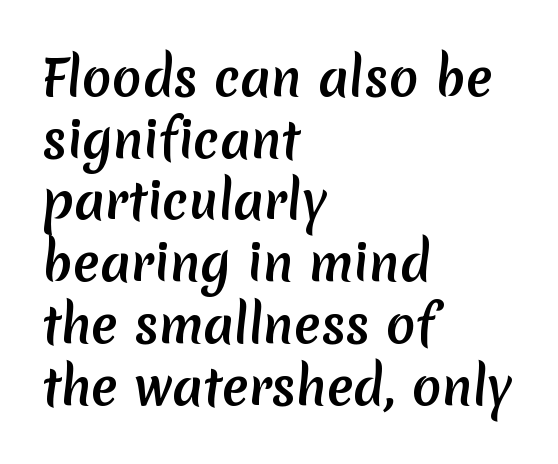
Q: Is the text bold? A: Yes.
Q: Is the typeface a serif or a sans-serif typeface? A: Sans-serif.
Q: Is the text underlined? A: No.
Q: How is the paragraph aligned? A: Left-aligned.
Q: Is the spacing between letters normal or unusually wide? A: Normal.
Q: Is the spacing between lines tight, normal or loose? A: Normal.
Q: Width (condensed, normal, or wide)? A: Normal.
Q: Stroke contrast? A: Low.
Q: x-height? A: Medium.
Q: Monospaced? A: No.
